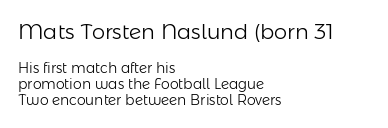
{"italic": "no", "bold": "no", "underline": "no", "align": "left", "line_spacing": "tight", "line_spacing_ratio": 1.15, "letter_spacing": "normal", "letter_spacing_em": 0.0, "larger_block": "first", "size_ratio": 1.5, "glyph_px": 21}
